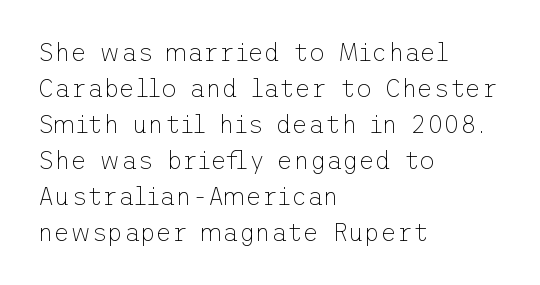
The rendering anchors every line to the left-hand side. Words appear dense and cohesive because spacing is normal. Does the leading feel generous? No, just average. A quiet, ordinary-to-light weight characterises the typeface.
